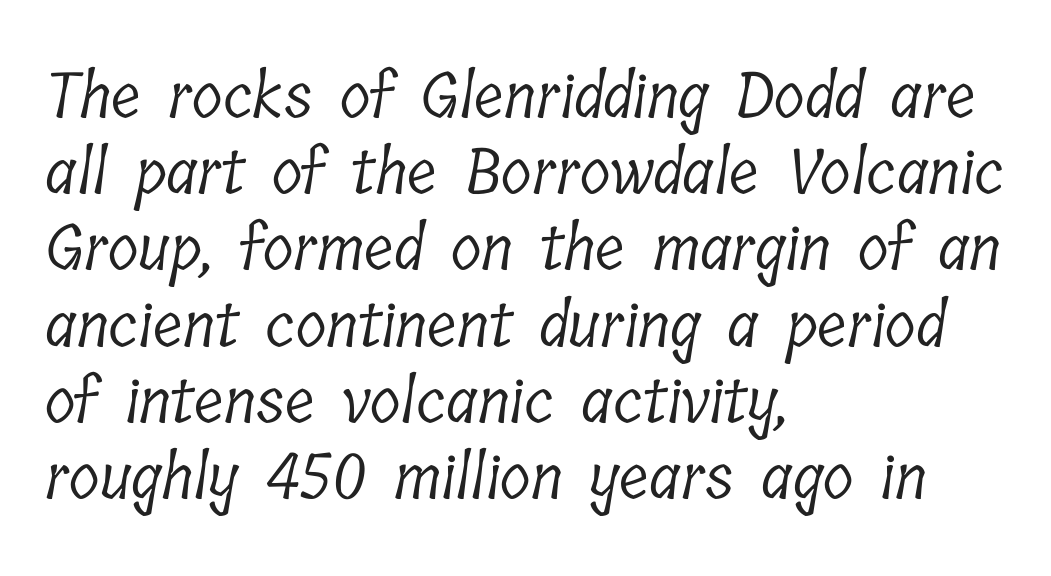
No extra tracking has been applied to these lines. Check where the strokes stop: tiny serifs finish them off. Proportional: the letters do not fall into vertical columns. Caption: multi-line text, flush left, ragged right.
